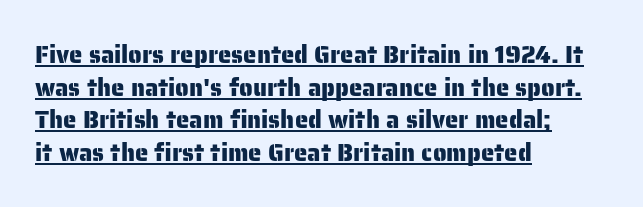
Q: Is the text italic (slanted)? A: No, it is upright.
Q: Is the text underlined? A: Yes.
Q: How is the paragraph aligned? A: Left-aligned.
Q: Is the spacing between letters normal or unusually wide? A: Normal.
Q: Is the spacing between lines tight, normal or loose? A: Normal.
